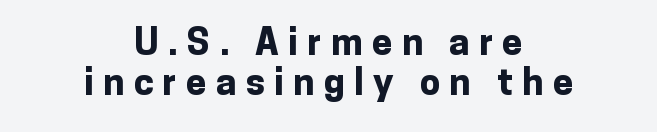
The image shows 37 px bold sans-serif type, upright; set centered, tight line spacing (1.07x), unusually wide letter spacing (+0.25 em), not underlined; low stroke contrast and a medium x-height.
